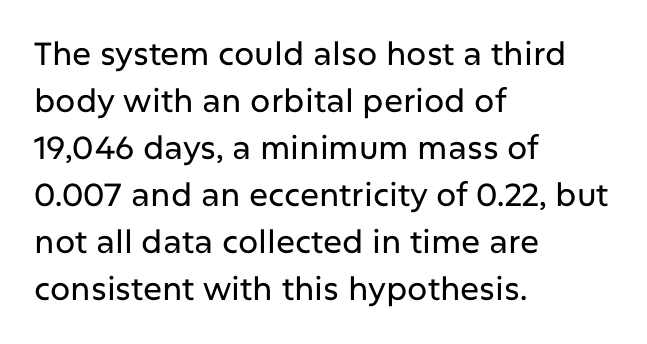
The image shows 32 px sans-serif type, upright; set left-aligned, normal line spacing (1.47x), normal letter spacing, not underlined; low stroke contrast and a medium x-height.
